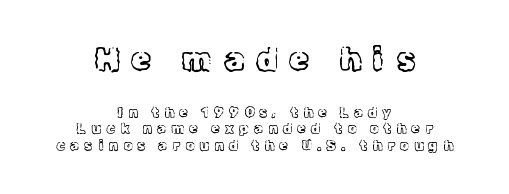
How are the letters spaced? Widely, with obvious added tracking. The characters display serif detailing at their extremities. A student would notice the top passage is typeset larger than what follows. The typeface has the unassuming heft of standard copy or less. You can tell it's not italic because the verticals are truly vertical.
